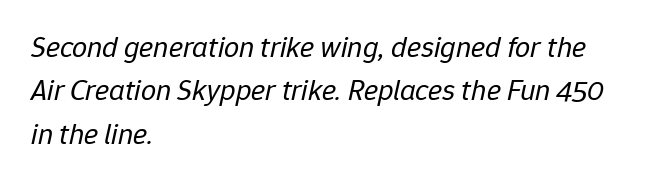
Italic: yes, the glyphs are oblique. In CSS terms this would be text-align: left. Is the stroke heavy? The answer is a plain regular-or-lighter. This rendering leaves character spacing at its baseline value. The face used here is proportionally spaced, like ordinary book or web type.
